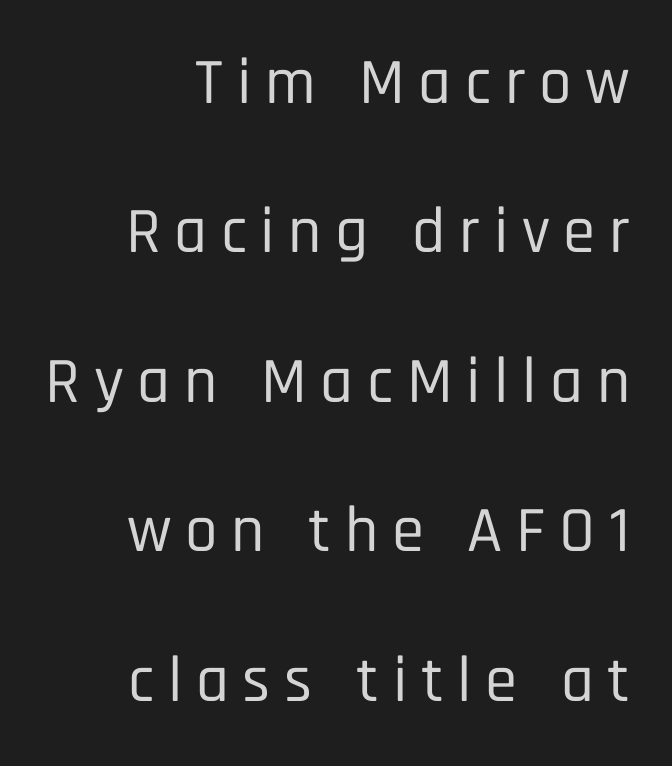
Q: Is the text italic (slanted)? A: No, it is upright.
Q: Is the typeface a serif or a sans-serif typeface? A: Sans-serif.
Q: Is the text underlined? A: No.
Q: How is the paragraph aligned? A: Right-aligned.
Q: Is the spacing between letters normal or unusually wide? A: Unusually wide.
Q: Is the spacing between lines tight, normal or loose? A: Loose.
Q: Width (condensed, normal, or wide)? A: Condensed.
Q: Stroke contrast? A: Low.
Q: x-height? A: Large.
Q: Monospaced? A: No.
